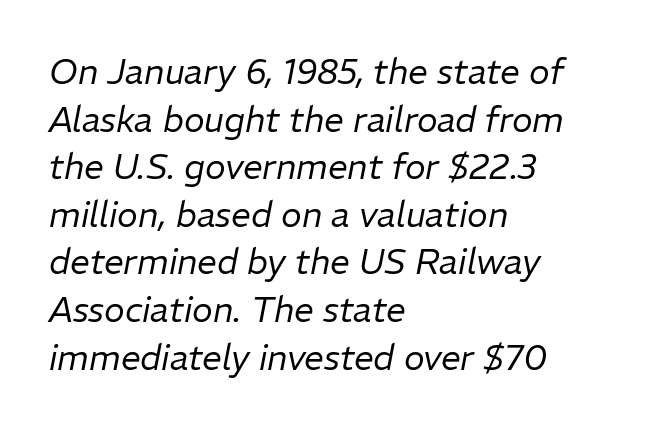
Spacing verdict: proportional, widths tailored to each character. Notice how the stems are inclined rather than vertical — that's the hallmark of italics. The words here are not underlined. Interline gaps are of average width in this sample. Visually the block forms a straight wall on the left and a jagged coastline on the right.
